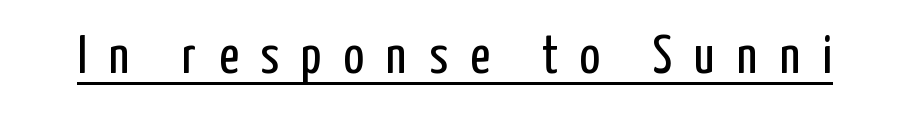
{"serif": "no", "italic": "no", "bold": "no", "weight": "regular", "width": "condensed", "stroke_contrast": "low", "x_height": "medium", "monospaced": "no", "underline": "yes", "letter_spacing": "wide", "letter_spacing_em": 0.41, "glyph_px": 54}
